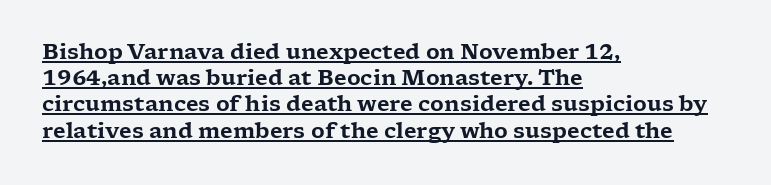
Q: Is the text italic (slanted)? A: No, it is upright.
Q: Is the text underlined? A: Yes.
Q: How is the paragraph aligned? A: Left-aligned.
Q: Is the spacing between letters normal or unusually wide? A: Normal.
Q: Is the spacing between lines tight, normal or loose? A: Normal.
